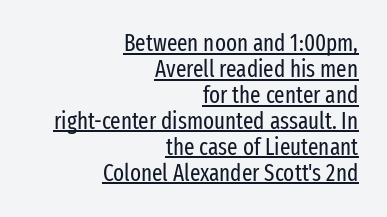
{"italic": "no", "bold": "no", "underline": "yes", "align": "right", "line_spacing": "tight", "line_spacing_ratio": 1.13, "letter_spacing": "normal", "letter_spacing_em": 0.0, "glyph_px": 23}
